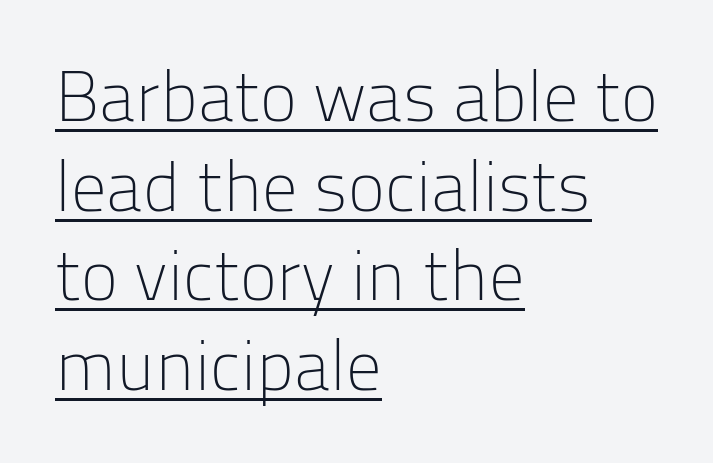
{"serif": "no", "italic": "no", "bold": "no", "weight": "light", "width": "normal", "stroke_contrast": "low", "x_height": "medium", "monospaced": "no", "underline": "yes", "align": "left", "line_spacing": "normal", "line_spacing_ratio": 1.28, "letter_spacing": "normal", "letter_spacing_em": 0.0, "glyph_px": 70}
